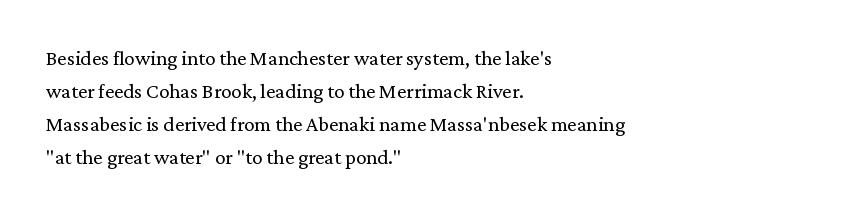
The image shows 21 px text type, upright; set left-aligned, normal line spacing (1.57x), normal letter spacing, not underlined.
